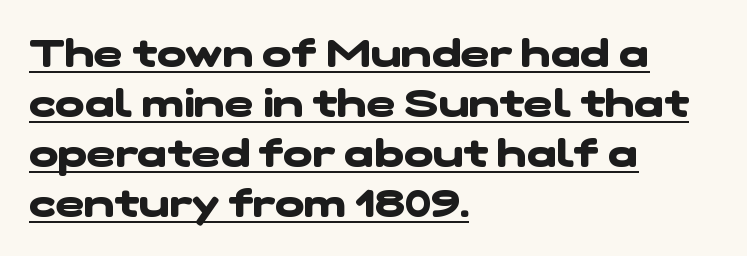
The image shows 39 px heavy, wide sans-serif type; set left-aligned, normal line spacing (1.28x), normal letter spacing, underlined; low stroke contrast and a medium x-height.
